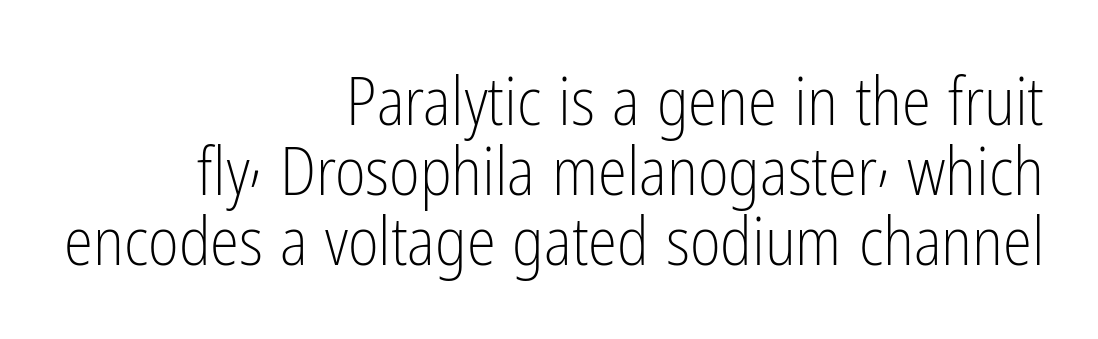
Vertical spacing — tight. Inter-character spacing is left at the font's built-in metrics. Summary of weight: not heavy and not bold. Letters rest on an invisible, unmarked baseline. Nope, not italic — everything's standing straight.
